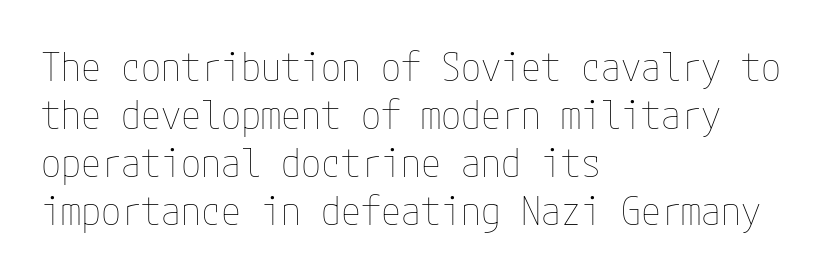
The image shows 40 px thin, condensed type, upright; set left-aligned, line spacing 1.2x, normal letter spacing, not underlined; low stroke contrast and a medium x-height.
